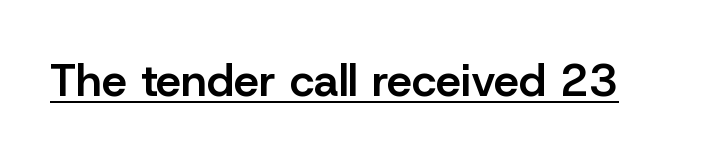
Standard letterfit; no display-style spreading of the glyphs. The rendering uses natural spacing where letterforms have individual widths. A typographer would call this underscored text. In terms of weight, the rendering is demibold, just under bold. Posture: upright roman. The face used here is a sans, in the tradition of grotesques and geometrics.
